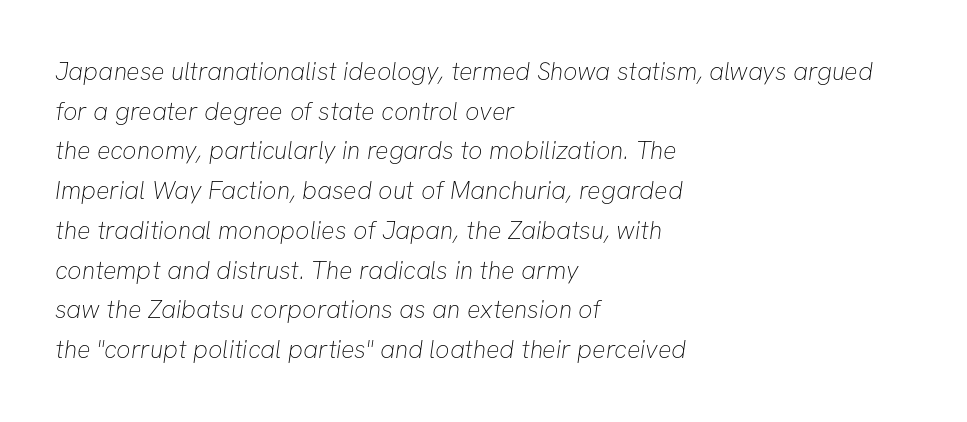
Short and long lines alike share a common starting point at left. Letters have the restrained weight of plain body copy at most. The passage shown stacks its lines at a standard gap. Default kerning and tracking; the words read as compact shapes. Any mark beneath the type? The region is blank.
